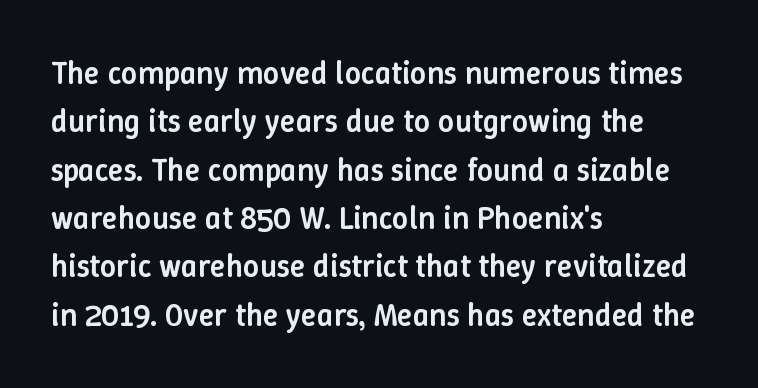
Vertical spacing — default. These lines are set flush left with a ragged right edge. Is there any slant? The stems are plumb. Is the letter spacing exaggerated? No — it looks like the ordinary default. Unmarked baselines from the first word to the last.
